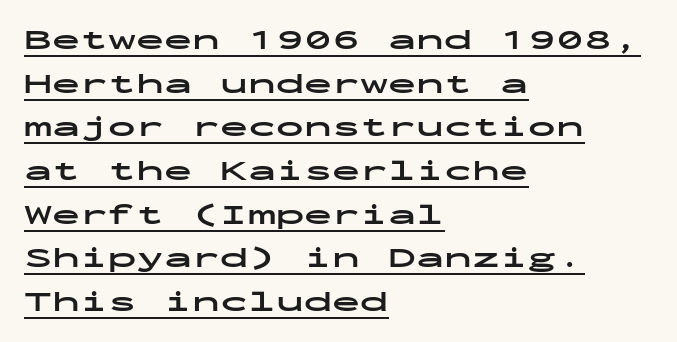
The image shows 28 px bold, wide sans-serif type, upright, monospaced; set left-aligned, normal line spacing (1.56x), normal letter spacing, underlined; low stroke contrast and a medium x-height.
